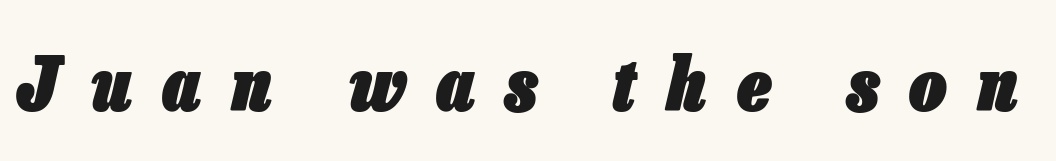
Q: Is the text bold? A: Yes.
Q: Is the text italic (slanted)? A: Yes, it leans right by about 13 degrees.
Q: Is the text underlined? A: No.
Q: Is the spacing between letters normal or unusually wide? A: Unusually wide.
Q: Width (condensed, normal, or wide)? A: Condensed.
Q: Stroke contrast? A: Low.
Q: x-height? A: Medium.
Q: Monospaced? A: No.
